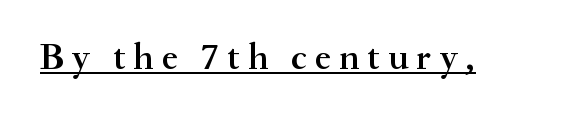
{"serif": "yes", "italic": "no", "width": "normal", "stroke_contrast": "medium", "x_height": "small", "monospaced": "no", "underline": "yes", "letter_spacing": "wide", "letter_spacing_em": 0.21, "glyph_px": 38}
